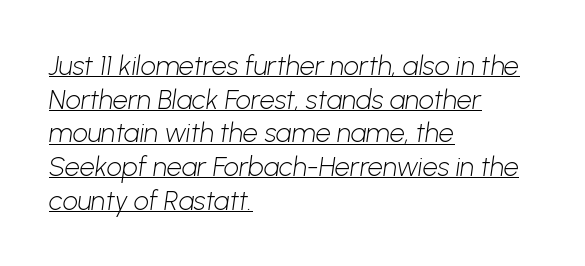
The designer left line spacing at the default. The ragged edge is on the right, which tells us the setting is flush left. Tracking here is standard; glyphs follow each other at the usual distance. Honestly, the underline is the first thing you notice here.
